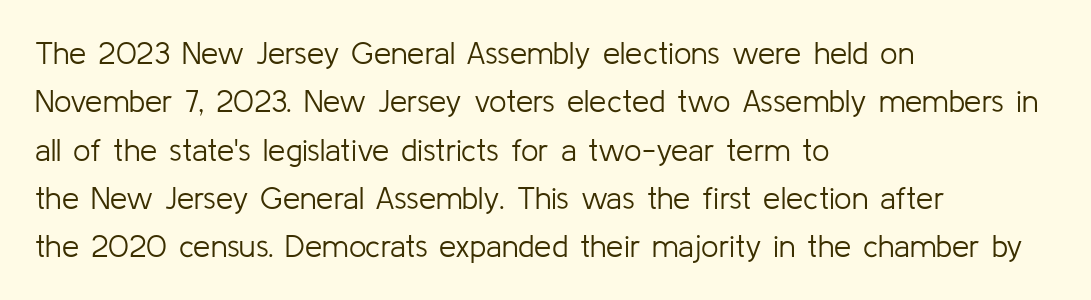
{"serif": "no", "italic": "no", "bold": "no", "weight": "light", "width": "normal", "stroke_contrast": "low", "x_height": "medium", "monospaced": "no", "underline": "no", "align": "left", "line_spacing": "normal", "line_spacing_ratio": 1.56, "letter_spacing": "normal", "letter_spacing_em": 0.0, "glyph_px": 31}
